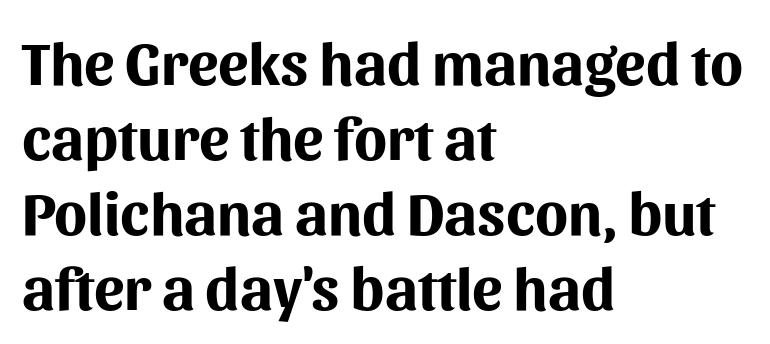
Each word holds together tightly as a unit, with standard inter-letter gaps. Serifs: no, the terminals of the letterforms are clean. Every stem runs plumb, perpendicular to the baseline. Its strokes are broad and dark, the hallmark of bold type. Spacing verdict: proportional, widths tailored to each character. These lines stack with their left ends in a neat column.
